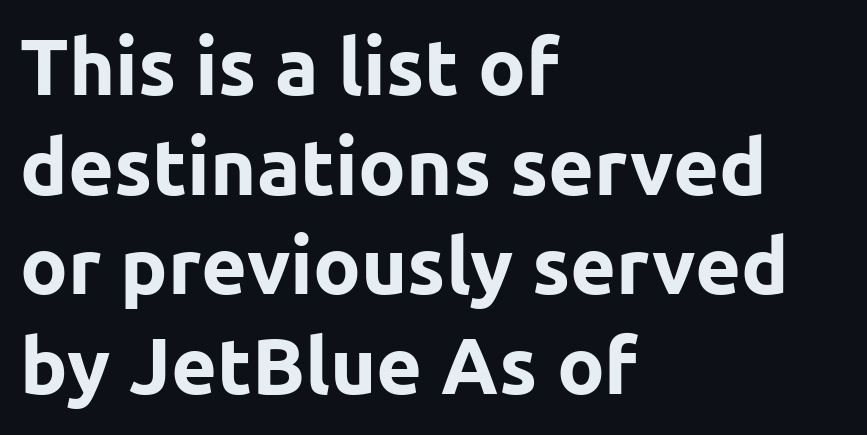
The image shows 79 px bold sans-serif type, upright; set left-aligned, normal line spacing (1.26x), normal letter spacing, not underlined; low stroke contrast and a medium x-height.
